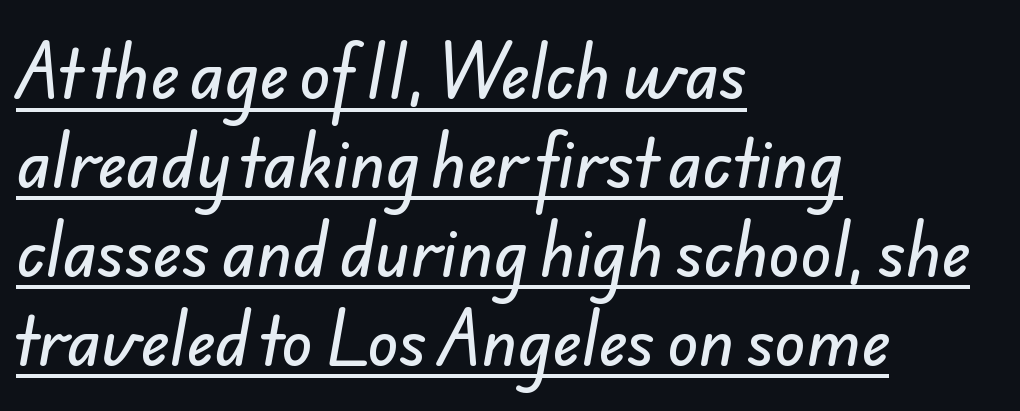
{"serif": "no", "width": "normal", "stroke_contrast": "low", "x_height": "small", "monospaced": "no", "underline": "yes", "align": "left", "line_spacing": "normal", "line_spacing_ratio": 1.39, "letter_spacing": "normal", "letter_spacing_em": 0.0, "glyph_px": 64}
